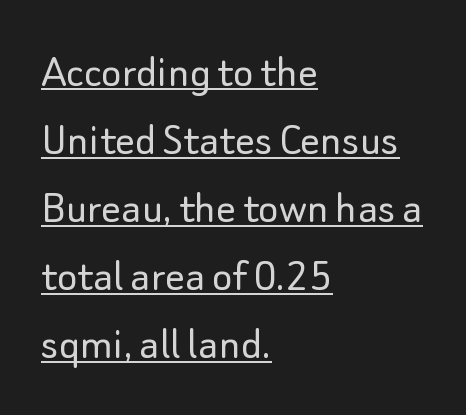
The image shows 49 px light sans-serif type, upright; set left-aligned, normal line spacing (1.39x), normal letter spacing, underlined; low stroke contrast and a small x-height.
